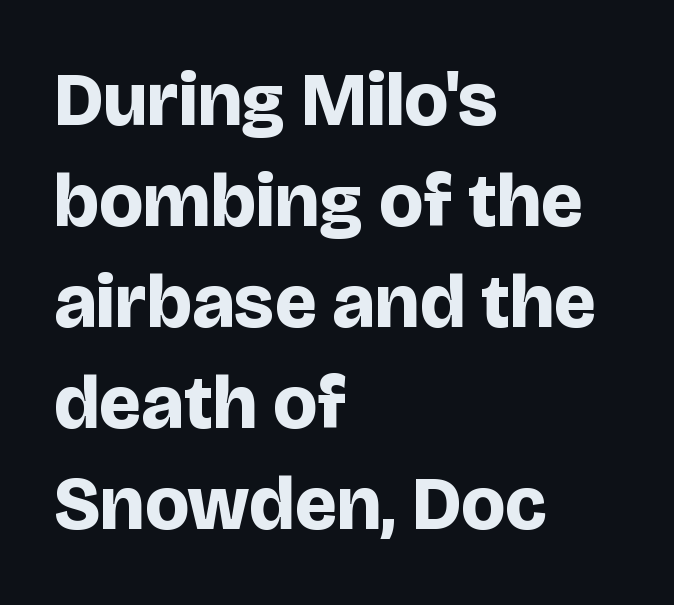
Q: Is the text bold? A: Yes.
Q: Is the text italic (slanted)? A: No, it is upright.
Q: Is the typeface a serif or a sans-serif typeface? A: Sans-serif.
Q: Is the text underlined? A: No.
Q: How is the paragraph aligned? A: Left-aligned.
Q: Is the spacing between letters normal or unusually wide? A: Normal.
Q: Is the spacing between lines tight, normal or loose? A: Normal.
Q: Width (condensed, normal, or wide)? A: Normal.
Q: Stroke contrast? A: Low.
Q: x-height? A: Large.
Q: Monospaced? A: No.
